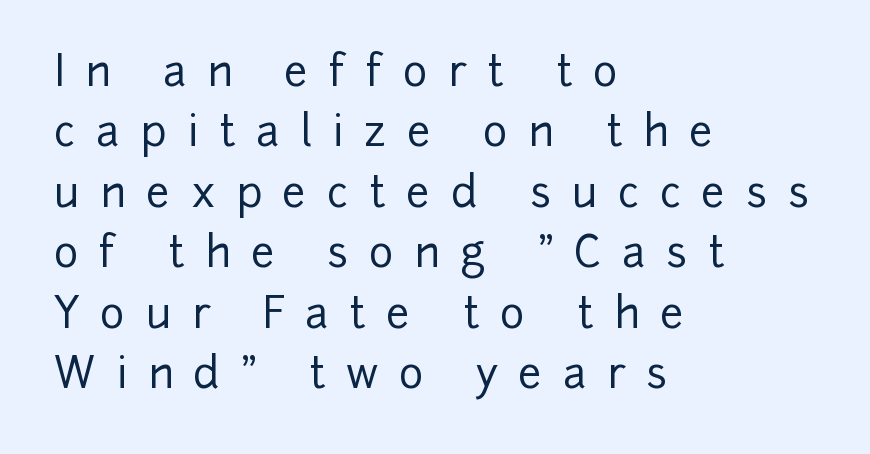
The image shows 42 px sans-serif type, upright; set left-aligned, normal line spacing (1.44x), unusually wide letter spacing (+0.49 em), not underlined; low stroke contrast and a medium x-height.
